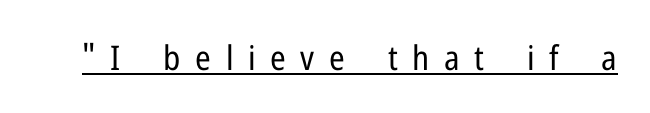
The image shows 34 px regular-weight, condensed sans-serif type, upright; set unusually wide letter spacing (+0.43 em), underlined; low stroke contrast and a medium x-height.
